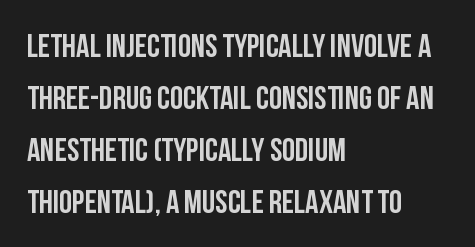
The image shows 33 px condensed sans-serif type, upright; set left-aligned, normal line spacing (1.58x), normal letter spacing, not underlined; low stroke contrast and a large x-height.
